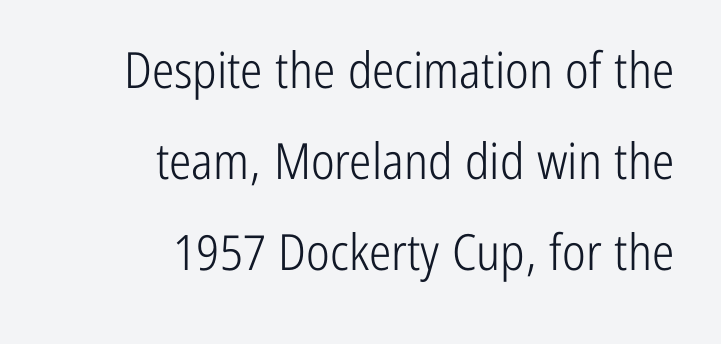
{"serif": "no", "italic": "no", "bold": "no", "weight": "light", "width": "condensed", "stroke_contrast": "low", "x_height": "medium", "monospaced": "no", "underline": "no", "align": "right", "line_spacing_ratio": 1.82, "letter_spacing": "normal", "letter_spacing_em": 0.0, "glyph_px": 50}
